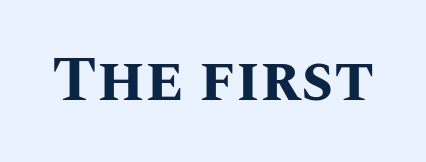
Q: Is the text bold? A: Yes.
Q: Is the text italic (slanted)? A: No, it is upright.
Q: Is the text underlined? A: No.
Q: Is the spacing between letters normal or unusually wide? A: Normal.
Q: Width (condensed, normal, or wide)? A: Normal.
Q: Stroke contrast? A: Medium.
Q: x-height? A: Large.
Q: Monospaced? A: No.
